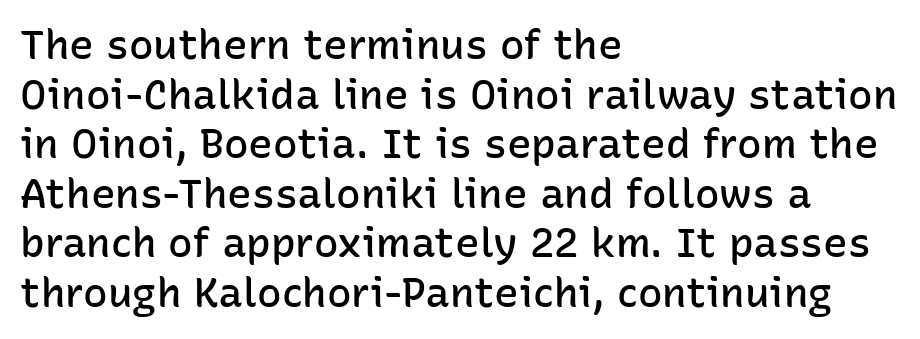
The image shows 41 px semibold sans-serif type, upright; set left-aligned, line spacing 1.21x, normal letter spacing, not underlined; low stroke contrast and a medium x-height.
